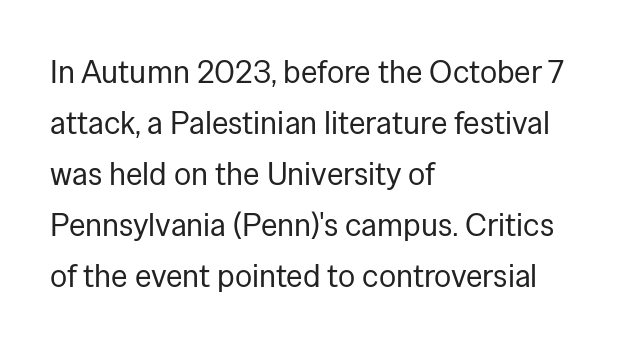
The image shows 32 px regular-weight sans-serif type, upright; set left-aligned, normal line spacing (1.59x), normal letter spacing, not underlined; low stroke contrast and a medium x-height.
